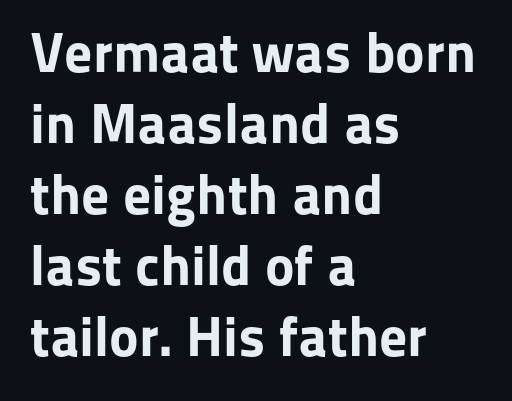
The image shows 56 px bold sans-serif type, upright; set left-aligned, normal line spacing (1.27x), normal letter spacing, not underlined; low stroke contrast and a medium x-height.
